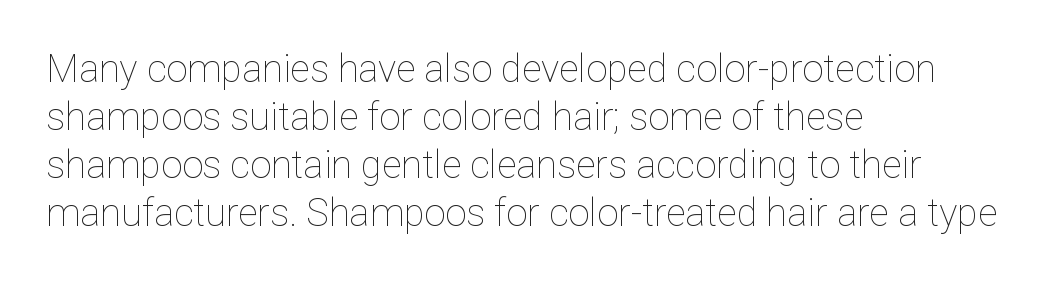
Q: Is the text bold? A: No.
Q: Is the text italic (slanted)? A: No, it is upright.
Q: Is the text underlined? A: No.
Q: How is the paragraph aligned? A: Left-aligned.
Q: Is the spacing between letters normal or unusually wide? A: Normal.
Q: Is the spacing between lines tight, normal or loose? A: Normal.
Q: Width (condensed, normal, or wide)? A: Normal.
Q: Stroke contrast? A: Low.
Q: x-height? A: Medium.
Q: Monospaced? A: No.
